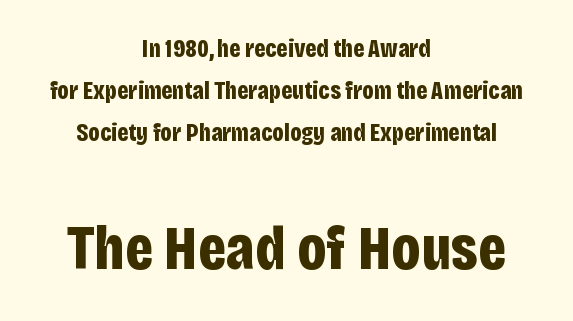
The image shows 63 px bold, condensed sans-serif type, upright; set centered, normal line spacing (1.69x), normal letter spacing, not underlined; the second (bottom) block is 2.52x larger; low stroke contrast and a large x-height.
